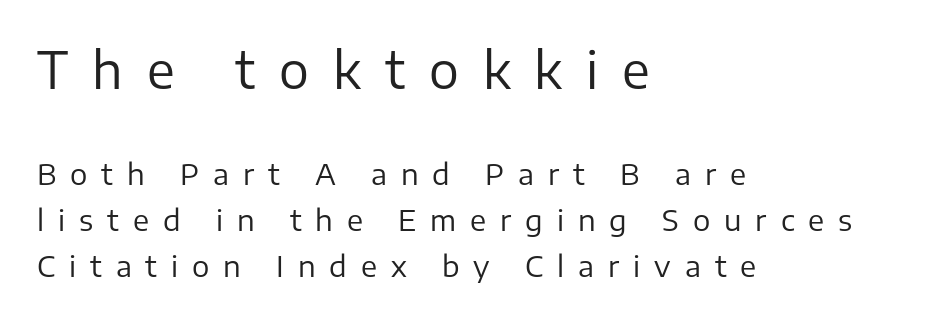
Q: Is the text bold? A: No.
Q: Is the text italic (slanted)? A: No, it is upright.
Q: Is the typeface a serif or a sans-serif typeface? A: Sans-serif.
Q: Is the text underlined? A: No.
Q: How is the paragraph aligned? A: Left-aligned.
Q: Is the spacing between letters normal or unusually wide? A: Unusually wide.
Q: Is the spacing between lines tight, normal or loose? A: Normal.
Q: Which block of text is set in a larger size, the first (top) or the second (bottom)? A: The first (top) one.
Q: Width (condensed, normal, or wide)? A: Normal.
Q: Stroke contrast? A: Low.
Q: x-height? A: Medium.
Q: Monospaced? A: No.
